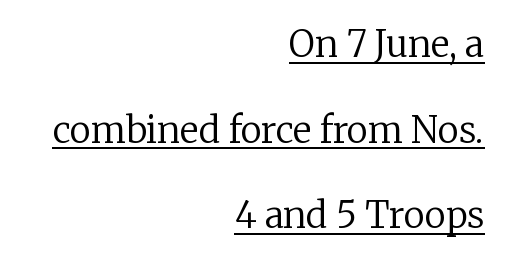
{"serif": "yes", "italic": "no", "bold": "no", "weight": "regular", "width": "normal", "stroke_contrast": "low", "x_height": "medium", "monospaced": "no", "underline": "yes", "align": "right", "line_spacing": "loose", "line_spacing_ratio": 2.38, "letter_spacing": "normal", "letter_spacing_em": 0.0, "glyph_px": 36}
